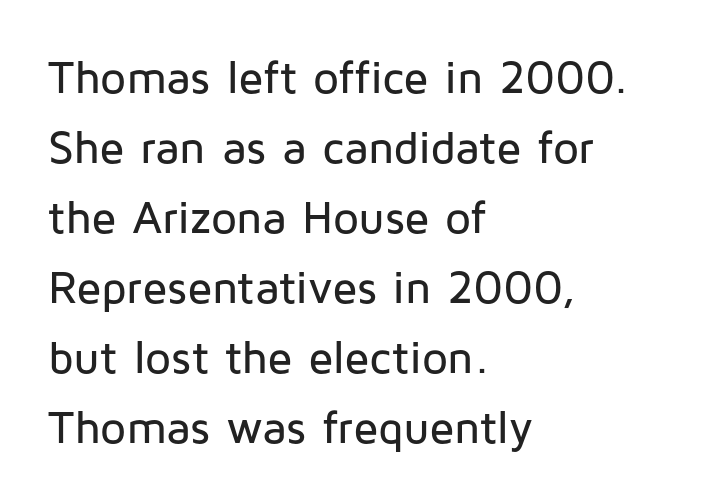
Q: Is the text italic (slanted)? A: No, it is upright.
Q: Is the typeface a serif or a sans-serif typeface? A: Sans-serif.
Q: Is the text underlined? A: No.
Q: How is the paragraph aligned? A: Left-aligned.
Q: Is the spacing between letters normal or unusually wide? A: Normal.
Q: Is the spacing between lines tight, normal or loose? A: Normal.
Q: Width (condensed, normal, or wide)? A: Normal.
Q: Stroke contrast? A: Low.
Q: x-height? A: Medium.
Q: Monospaced? A: No.
